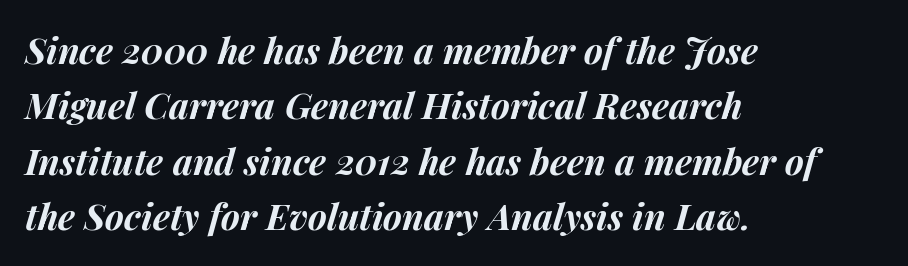
Posture: slanted. Teacher's note: observe the even left margin — that is flush-left alignment. There is no visible air inserted between adjacent glyphs. The zone under the glyphs is completely vacant.
